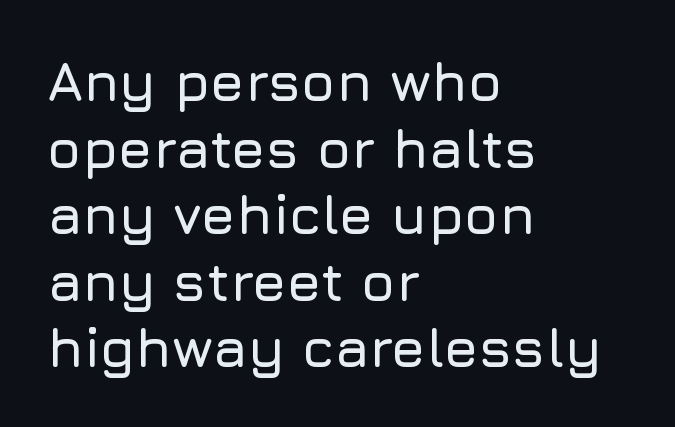
Each word holds together tightly as a unit, with standard inter-letter gaps. The font's upright variant was chosen for this text. A typesetter would call this proportional, since set widths differ per character. Unmarked baselines from the first word to the last.
